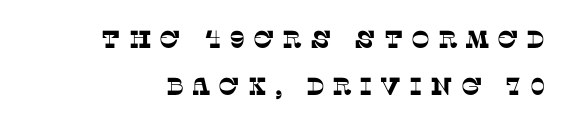
{"underline": "no", "line_spacing": "loose", "line_spacing_ratio": 1.9, "letter_spacing": "wide", "letter_spacing_em": 0.31, "glyph_px": 25}
